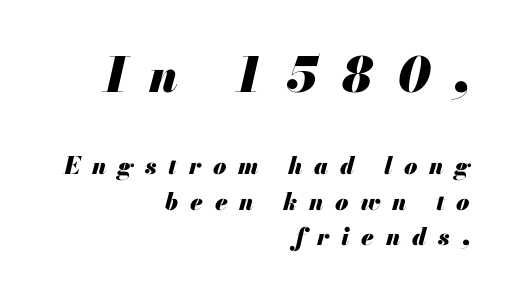
Q: Is the text bold? A: Yes.
Q: Is the text italic (slanted)? A: Yes, it leans right by about 13 degrees.
Q: Is the text underlined? A: No.
Q: How is the paragraph aligned? A: Right-aligned.
Q: Is the spacing between letters normal or unusually wide? A: Unusually wide.
Q: Is the spacing between lines tight, normal or loose? A: Normal.
Q: Which block of text is set in a larger size, the first (top) or the second (bottom)? A: The first (top) one.
Q: Width (condensed, normal, or wide)? A: Normal.
Q: Stroke contrast? A: Medium.
Q: x-height? A: Small.
Q: Monospaced? A: No.
